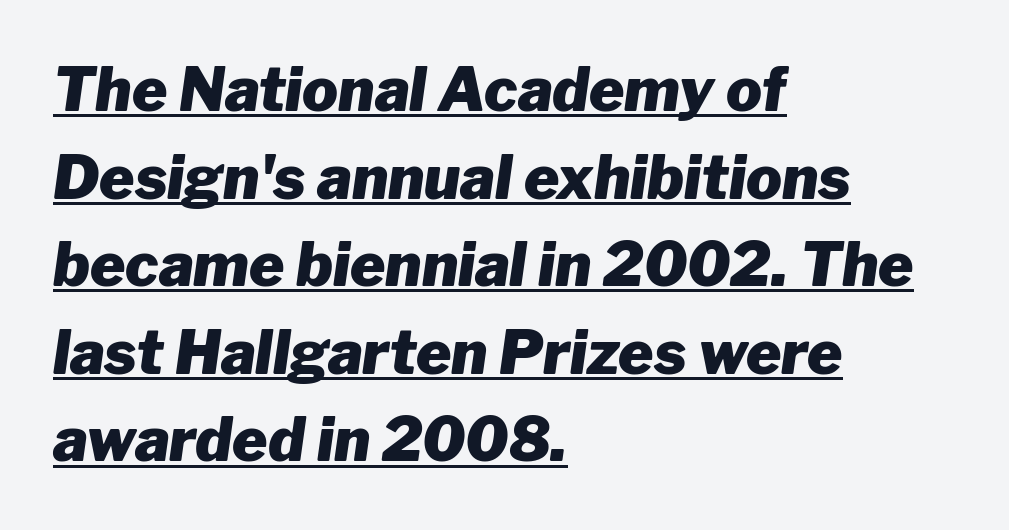
Students, note that the glyphs here touch the page at normal intervals. How heavy is the stroke? Heavy — this is a bold. If you measured baseline to baseline, you'd find a middling distance. This sample has the flowing, uneven cadence of proportional lettering. This sample uses an oblique cut, with every glyph tilted off the vertical. Every row of glyphs begins at an identical x-position on the left.
